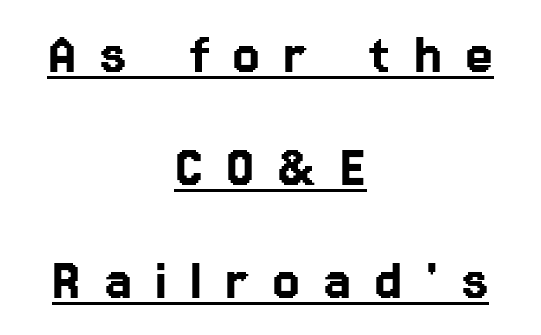
{"serif": "no", "italic": "no", "width": "normal", "stroke_contrast": "low", "x_height": "medium", "monospaced": "no", "underline": "yes", "align": "center", "line_spacing_ratio": 1.79, "letter_spacing": "wide", "letter_spacing_em": 0.37, "glyph_px": 63}
